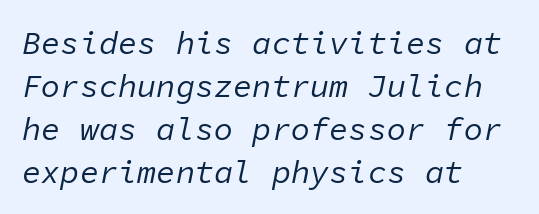
{"italic": "yes", "lean": "right", "slant_degrees": 11, "bold": "no", "weight": "regular", "width": "normal", "stroke_contrast": "low", "x_height": "medium", "monospaced": "yes", "underline": "no", "align": "left", "line_spacing": "normal", "line_spacing_ratio": 1.34, "letter_spacing": "normal", "letter_spacing_em": 0.0, "glyph_px": 32}
